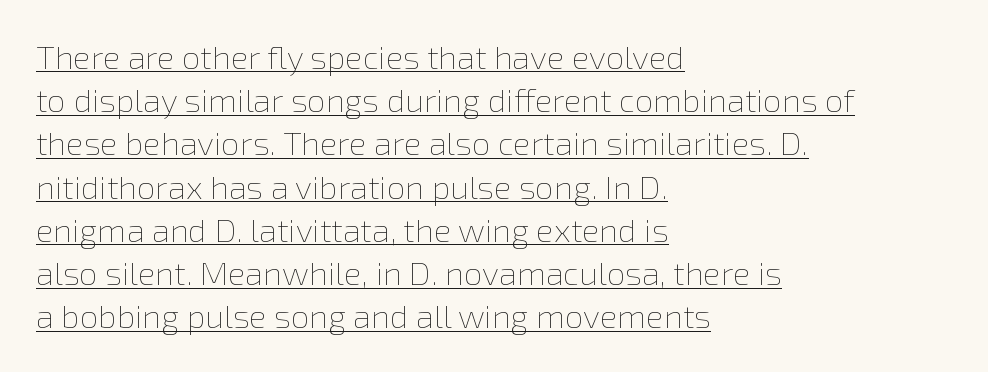
{"italic": "no", "bold": "no", "weight": "thin", "width": "normal", "stroke_contrast": "low", "x_height": "medium", "monospaced": "no", "underline": "yes", "align": "left", "line_spacing": "normal", "line_spacing_ratio": 1.31, "letter_spacing": "normal", "letter_spacing_em": 0.0, "glyph_px": 33}
